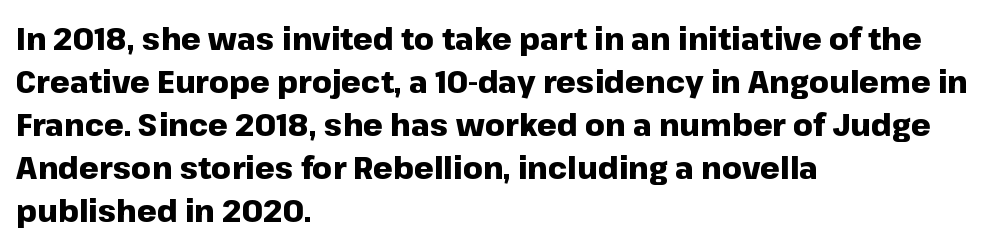
The type is set solid horizontally, with unmodified tracking. The paragraph shown leans on its left margin. This sample has the flowing, uneven cadence of proportional lettering. Heavy-handed strokes throughout: this text is bold. The area under the type is left untouched. Nope, no serifs anywhere on these letters.
